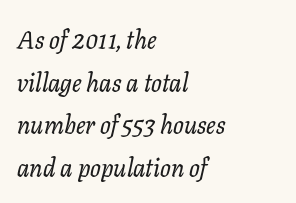
Q: Is the text italic (slanted)? A: Yes, it leans right by about 11 degrees.
Q: Is the text underlined? A: No.
Q: How is the paragraph aligned? A: Left-aligned.
Q: Is the spacing between letters normal or unusually wide? A: Normal.
